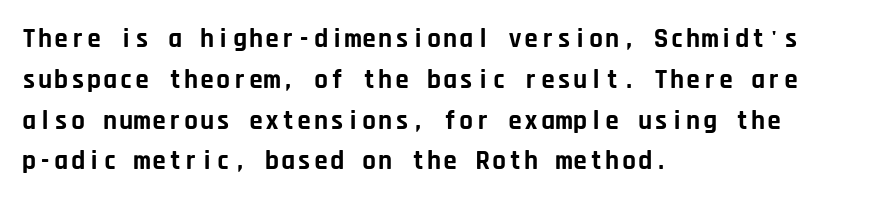
{"italic": "no", "bold": "yes", "underline": "no", "align": "left", "line_spacing": "normal", "line_spacing_ratio": 1.51, "letter_spacing": "normal", "letter_spacing_em": 0.0, "glyph_px": 27}
